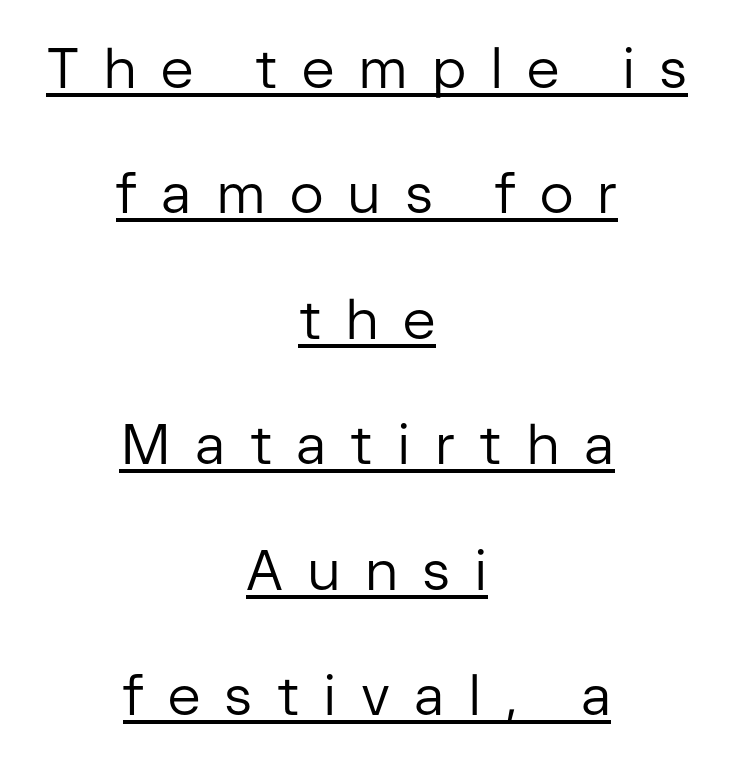
{"serif": "no", "italic": "no", "bold": "no", "weight": "regular", "width": "normal", "stroke_contrast": "low", "x_height": "medium", "monospaced": "no", "underline": "yes", "align": "center", "line_spacing": "loose", "line_spacing_ratio": 2.24, "letter_spacing": "wide", "letter_spacing_em": 0.43, "glyph_px": 56}
